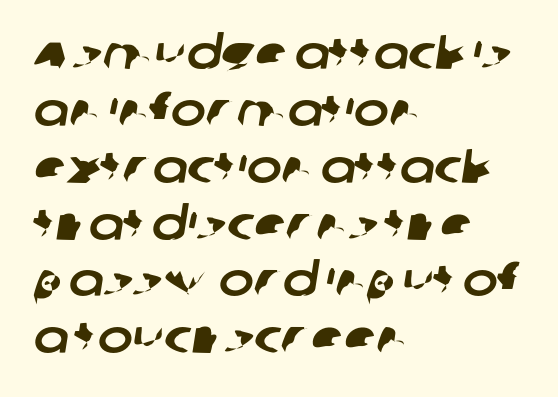
Only glyphs here, with clear space below each row. This sample is left-justified, so line endings fall wherever the words run out. Note the varied advance widths — an 'i' is clearly narrower than an 'm'. No extra tracking has been applied to these lines.
